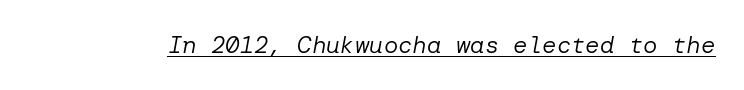
Q: Is the text bold? A: No.
Q: Is the text italic (slanted)? A: Yes, it leans right by about 10 degrees.
Q: Is the text underlined? A: Yes.
Q: Is the spacing between letters normal or unusually wide? A: Normal.
